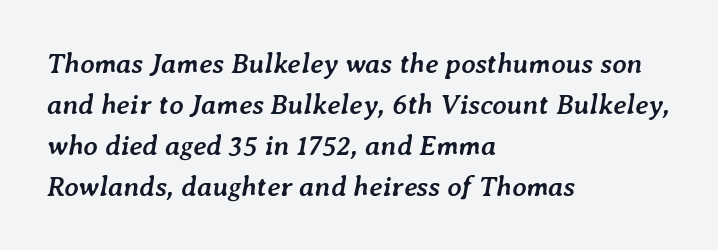
The strip under each line holds only bare page. Each letter keeps its own natural width here, so spacing adapts to shape. Strokes here are thick enough to call this a true bold. The lines sit at an ordinary, default distance from one another.
